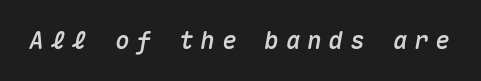
The font's italic variant was chosen for this text. The foot of each line stays bare and open. Compared with typical body copy, the letter spacing here is much looser.
